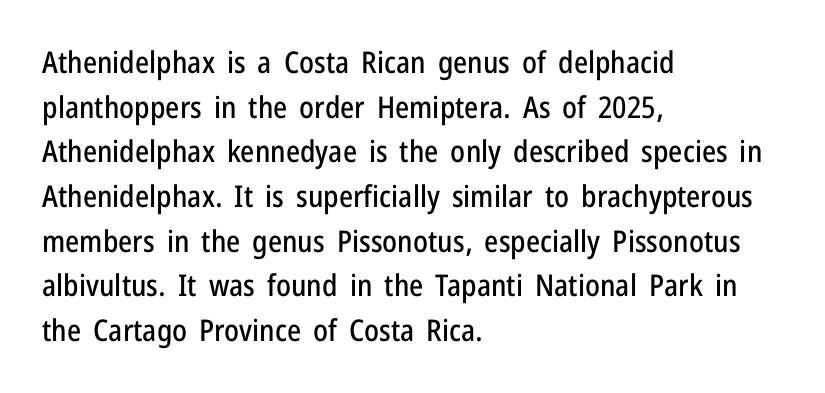
Q: Is the text italic (slanted)? A: No, it is upright.
Q: Is the typeface a serif or a sans-serif typeface? A: Sans-serif.
Q: Is the text underlined? A: No.
Q: How is the paragraph aligned? A: Left-aligned.
Q: Is the spacing between letters normal or unusually wide? A: Normal.
Q: Is the spacing between lines tight, normal or loose? A: Normal.
Q: Width (condensed, normal, or wide)? A: Condensed.
Q: Stroke contrast? A: Low.
Q: x-height? A: Medium.
Q: Monospaced? A: No.
